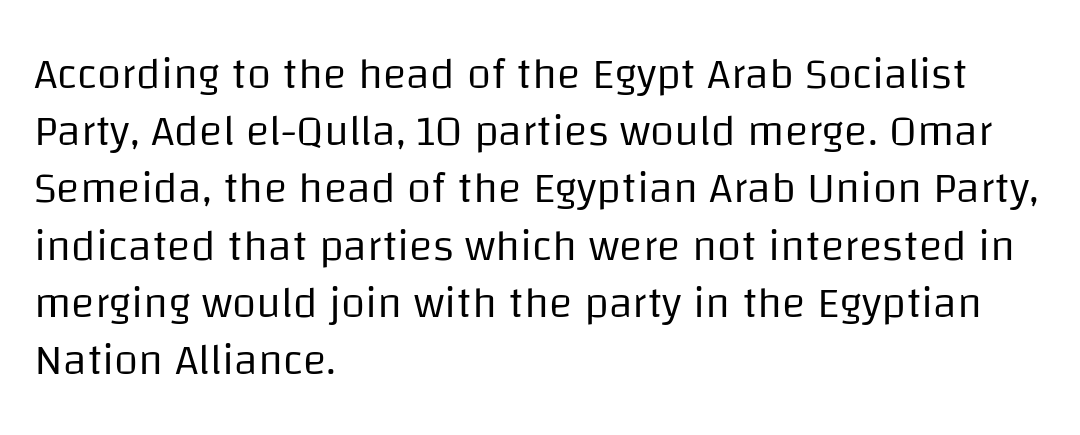
The image shows 44 px regular-weight sans-serif type, upright; set left-aligned, normal line spacing (1.3x), normal letter spacing, not underlined; low stroke contrast and a large x-height.
